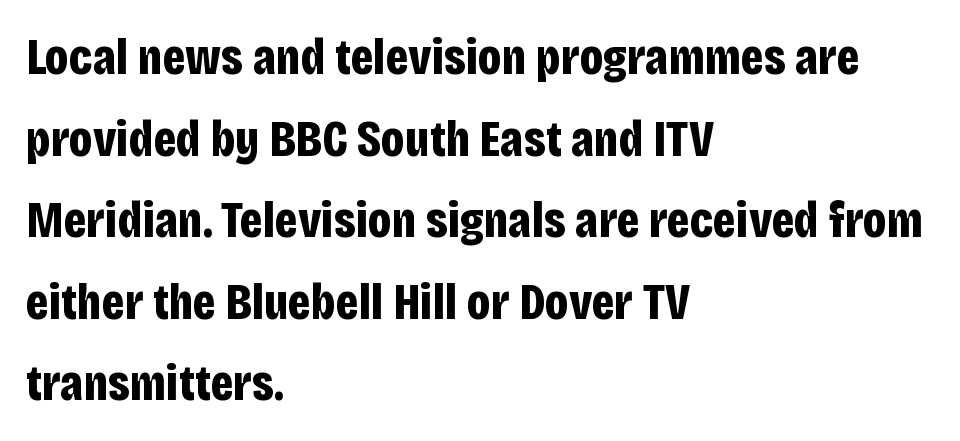
The image shows 51 px bold, condensed sans-serif type, upright; set left-aligned, normal line spacing (1.6x), normal letter spacing, not underlined; low stroke contrast and a large x-height.
